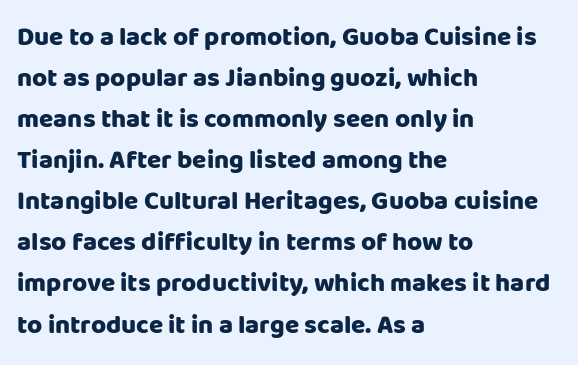
The image shows 26 px bold type, upright; set left-aligned, normal line spacing (1.58x), normal letter spacing, not underlined.
